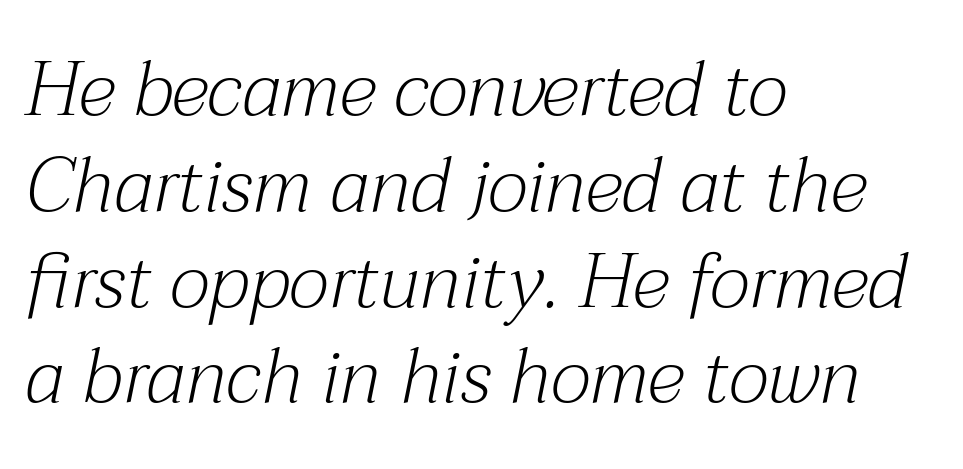
{"serif": "yes", "italic": "yes", "lean": "right", "slant_degrees": 12, "bold": "no", "weight": "light", "width": "normal", "stroke_contrast": "medium", "x_height": "medium", "monospaced": "no", "underline": "no", "align": "left", "line_spacing": "normal", "line_spacing_ratio": 1.26, "letter_spacing": "normal", "letter_spacing_em": 0.0, "glyph_px": 76}
